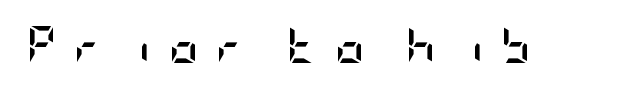
Q: Is the text bold? A: Yes.
Q: Is the text italic (slanted)? A: No, it is upright.
Q: Is the typeface a serif or a sans-serif typeface? A: Sans-serif.
Q: Is the text underlined? A: No.
Q: Is the spacing between letters normal or unusually wide? A: Unusually wide.
Q: Width (condensed, normal, or wide)? A: Condensed.
Q: Stroke contrast? A: Low.
Q: x-height? A: Large.
